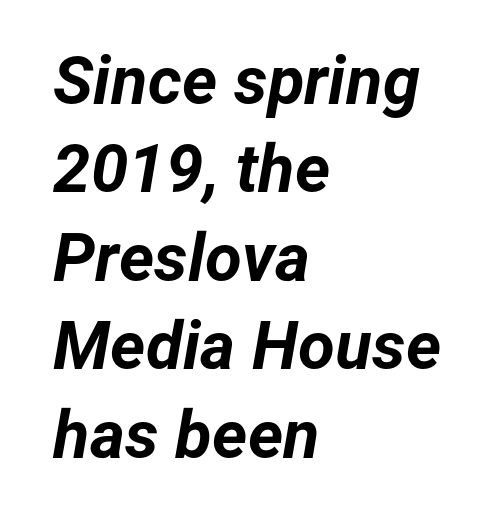
Q: Is the text bold? A: Yes.
Q: Is the text italic (slanted)? A: Yes, it leans right by about 12 degrees.
Q: Is the text underlined? A: No.
Q: How is the paragraph aligned? A: Left-aligned.
Q: Is the spacing between letters normal or unusually wide? A: Normal.
Q: Is the spacing between lines tight, normal or loose? A: Normal.
Q: Width (condensed, normal, or wide)? A: Normal.
Q: Stroke contrast? A: Low.
Q: x-height? A: Medium.
Q: Monospaced? A: No.
